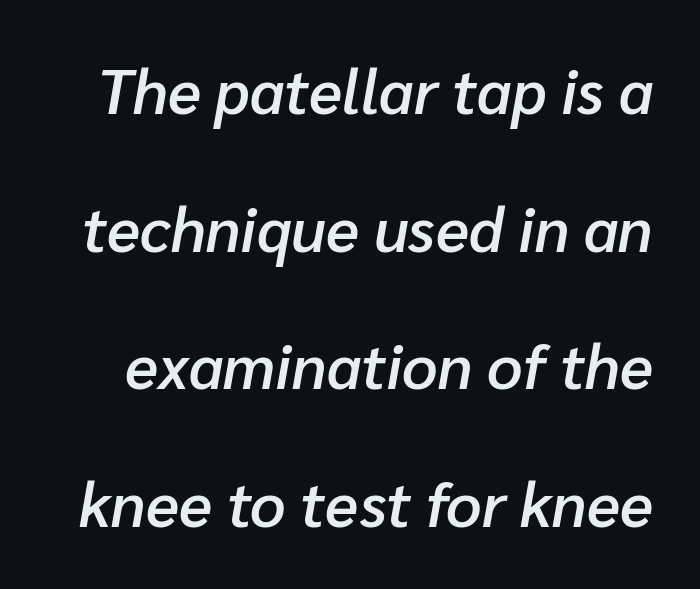
The image shows 62 px semibold type, italic (leaning right); set loose line spacing (2.22x), normal letter spacing, not underlined; low stroke contrast and a medium x-height.
